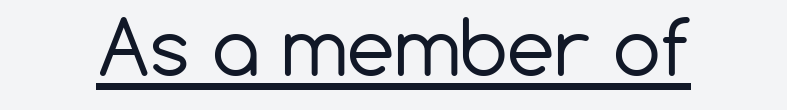
The image shows 76 px regular-weight sans-serif type, upright; set normal letter spacing, underlined; low stroke contrast and a medium x-height.
